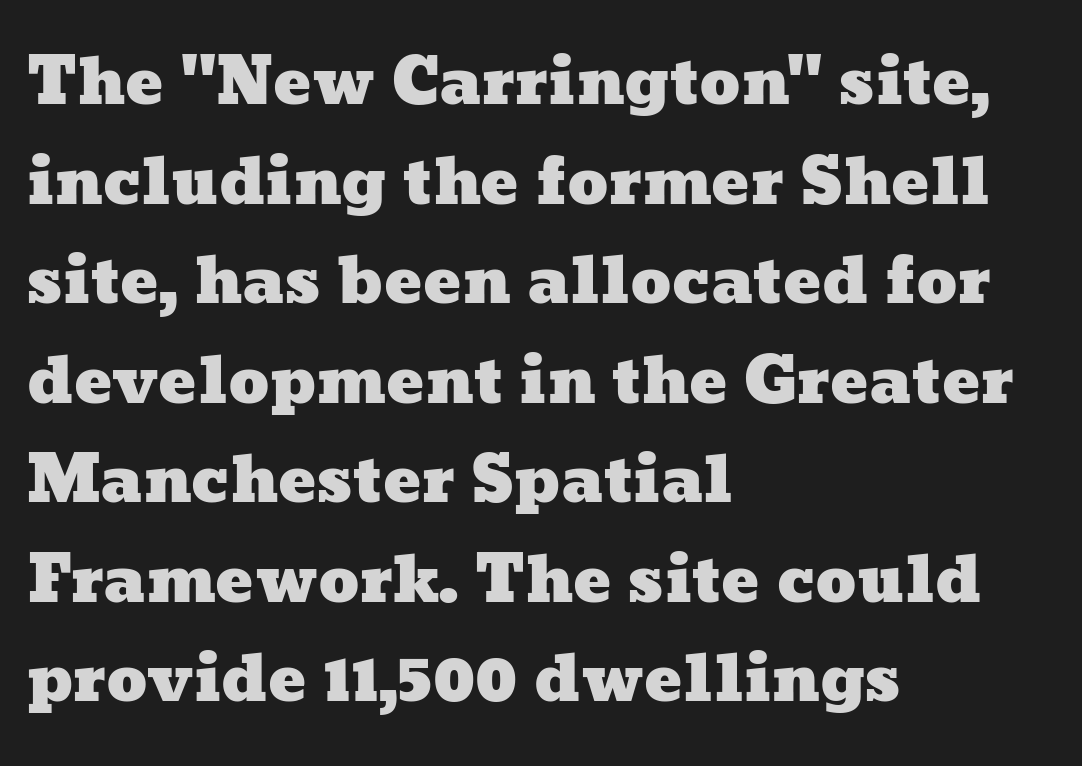
The image shows 63 px wide type; set left-aligned, normal line spacing (1.58x), normal letter spacing, not underlined; low stroke contrast and a medium x-height.
